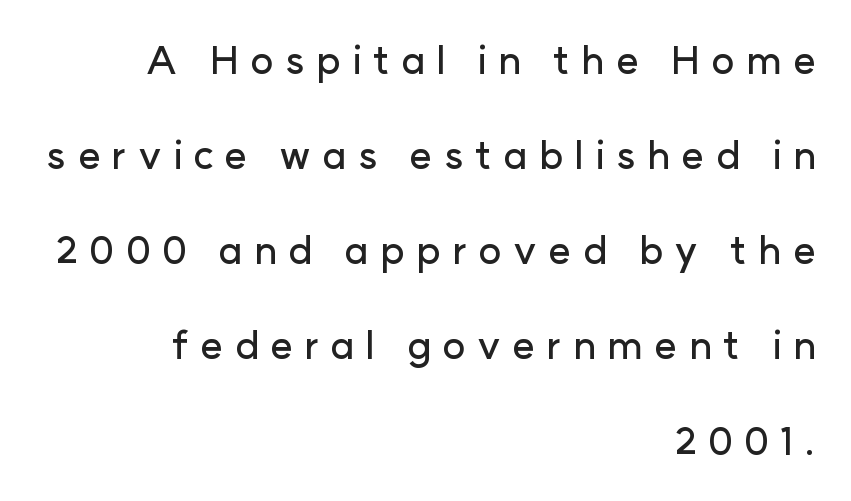
{"serif": "no", "italic": "no", "width": "normal", "stroke_contrast": "low", "x_height": "medium", "monospaced": "no", "underline": "no", "align": "right", "line_spacing": "loose", "line_spacing_ratio": 2.44, "letter_spacing": "wide", "letter_spacing_em": 0.29, "glyph_px": 39}
